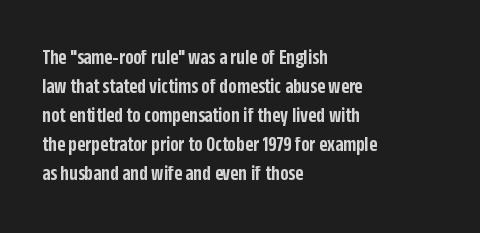
If you drew a ruler down the left edge, every line would touch it. The specimen reads as upright at a glance. The rendering uses a moderate line-height, typical for paragraphs. Has an underline been added? It has not. The line texture is even and compact thanks to regular tracking. Summary of weight: moderately heavy, a semibold.
